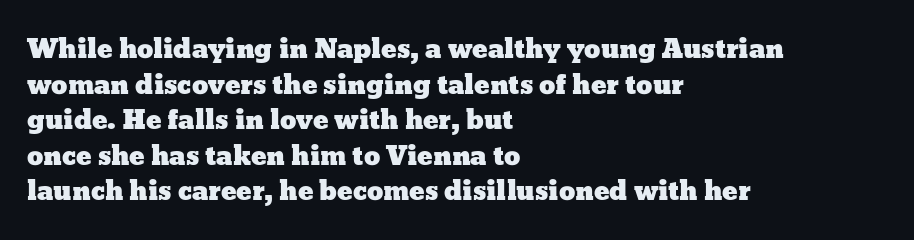
Q: Is the text italic (slanted)? A: No, it is upright.
Q: Is the text underlined? A: No.
Q: How is the paragraph aligned? A: Left-aligned.
Q: Is the spacing between letters normal or unusually wide? A: Normal.
Q: Is the spacing between lines tight, normal or loose? A: Normal.
